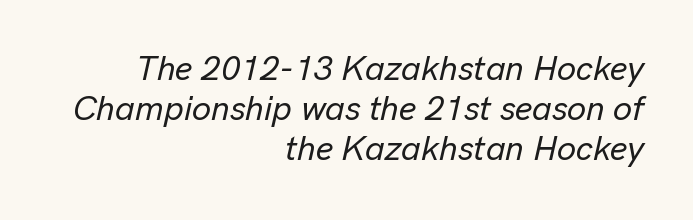
Q: Is the text italic (slanted)? A: Yes, it leans right by about 13 degrees.
Q: Is the text underlined? A: No.
Q: How is the paragraph aligned? A: Right-aligned.
Q: Is the spacing between letters normal or unusually wide? A: Normal.
Q: Width (condensed, normal, or wide)? A: Normal.
Q: Stroke contrast? A: Low.
Q: x-height? A: Medium.
Q: Monospaced? A: No.
